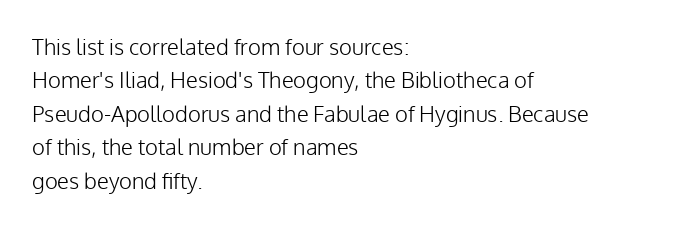
Summary of vertical rhythm: regular, with standard interline spacing. No extra ink here — the face is not bold. Quick note: not italic, upright. Horizontal alignment here is leftward, the default for most running prose.
